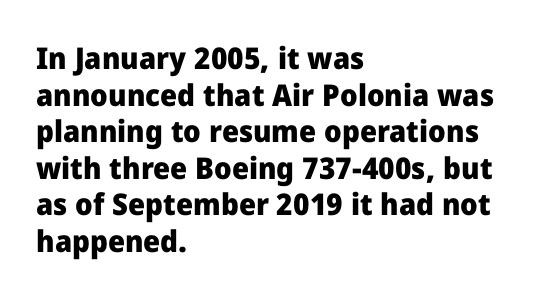
The image shows 30 px heavy sans-serif type, upright; set left-aligned, line spacing 1.22x, normal letter spacing, not underlined; low stroke contrast and a medium x-height.
